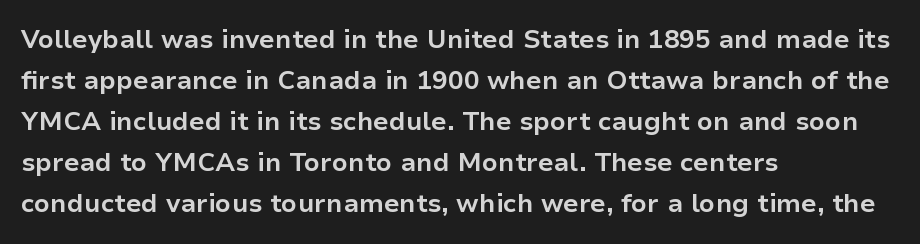
Standard letterfit; no display-style spreading of the glyphs. Compared with typical paragraphs, the rows here are spaced about the same. A bare baseline throughout the passage. Every stem runs plumb, perpendicular to the baseline. The typesetter chose a ragged-right arrangement here. The font is running at its bold setting.
